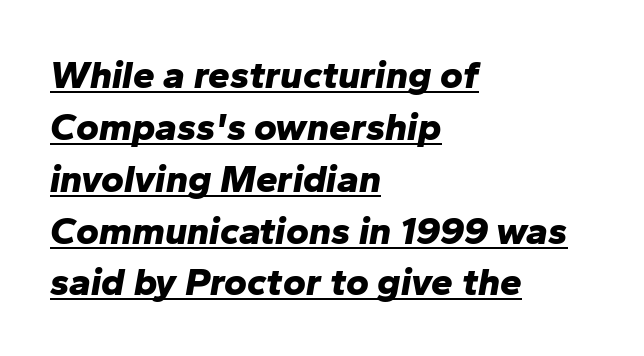
{"italic": "yes", "lean": "right", "slant_degrees": 10, "bold": "yes", "weight": "bold", "width": "normal", "stroke_contrast": "low", "x_height": "medium", "monospaced": "no", "underline": "yes", "align": "left", "line_spacing": "normal", "line_spacing_ratio": 1.33, "letter_spacing": "normal", "letter_spacing_em": 0.0, "glyph_px": 39}
